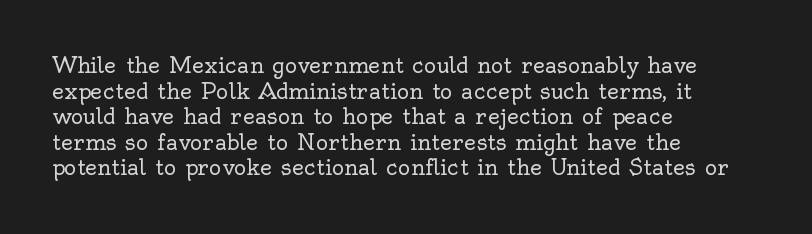
Does extra space separate the letters? No, they use regular spacing. The passage is arranged the way most books set body copy — flush left. The area under the type is left untouched. The face looks like a standard text weight, possibly lighter. Notice how the stems are strictly vertical — no italics here.
